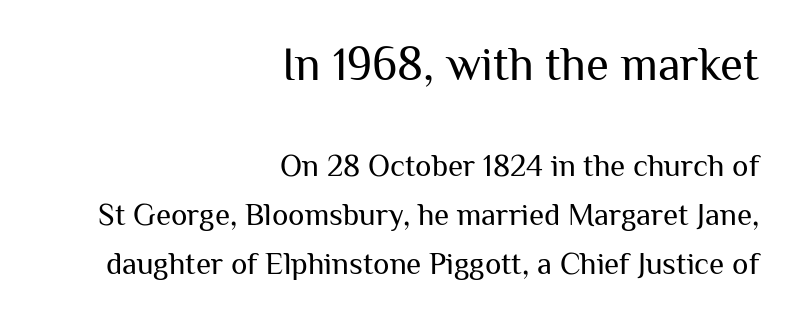
{"serif": "no", "italic": "no", "bold": "no", "weight": "regular", "width": "normal", "stroke_contrast": "medium", "x_height": "medium", "monospaced": "no", "underline": "no", "align": "right", "line_spacing": "normal", "line_spacing_ratio": 1.57, "letter_spacing": "normal", "letter_spacing_em": 0.0, "larger_block": "first", "size_ratio": 1.52, "glyph_px": 47}
